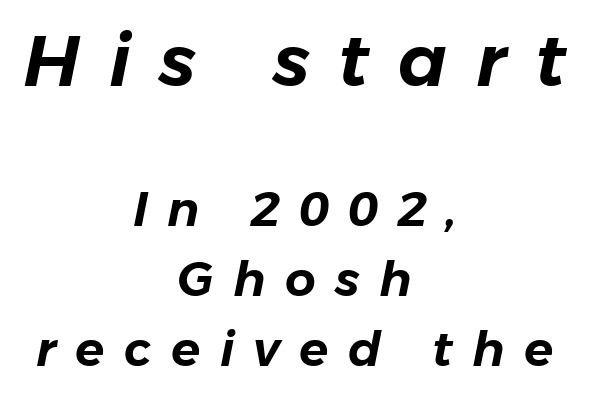
{"italic": "yes", "lean": "right", "slant_degrees": 11, "width": "normal", "stroke_contrast": "low", "x_height": "medium", "monospaced": "no", "underline": "no", "align": "center", "line_spacing": "normal", "line_spacing_ratio": 1.46, "letter_spacing": "wide", "letter_spacing_em": 0.4, "larger_block": "first", "size_ratio": 1.5, "glyph_px": 72}
